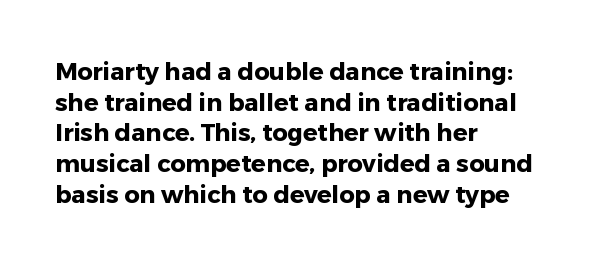
The image shows 24 px bold type, upright; set left-aligned, normal line spacing (1.28x), normal letter spacing, not underlined.
